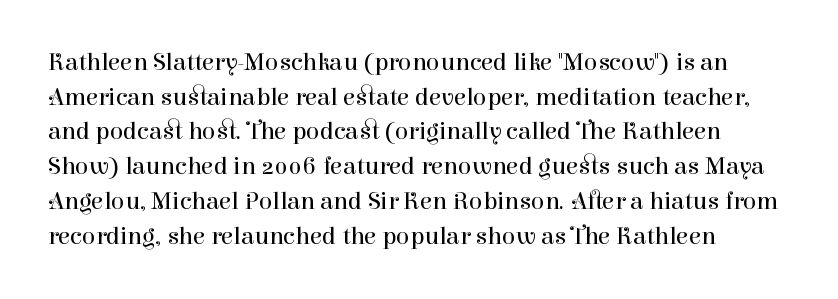
{"italic": "no", "bold": "no", "underline": "no", "align": "left", "line_spacing": "normal", "line_spacing_ratio": 1.39, "letter_spacing": "normal", "letter_spacing_em": 0.0, "glyph_px": 25}
